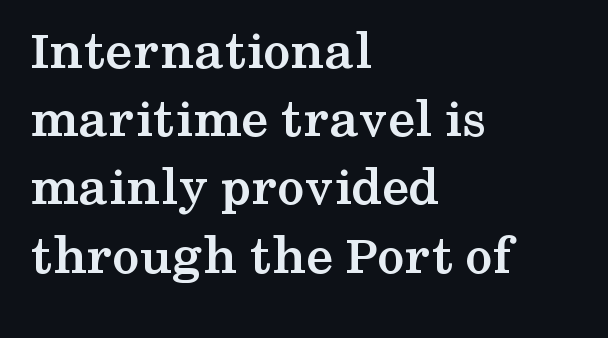
Compared with typical body copy, the letter spacing here is the same. Notice how the stems are strictly vertical — no italics here. Thick stems and heavy bowls — unmistakably bold. Words float on clear page, feet unadorned. Do the characters align in a grid? No, the font is proportional.
